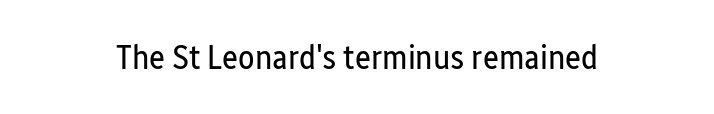
Q: Is the text bold? A: No.
Q: Is the text italic (slanted)? A: No, it is upright.
Q: Is the typeface a serif or a sans-serif typeface? A: Sans-serif.
Q: Is the text underlined? A: No.
Q: Is the spacing between letters normal or unusually wide? A: Normal.
Q: Width (condensed, normal, or wide)? A: Condensed.
Q: Stroke contrast? A: Low.
Q: x-height? A: Medium.
Q: Monospaced? A: No.
